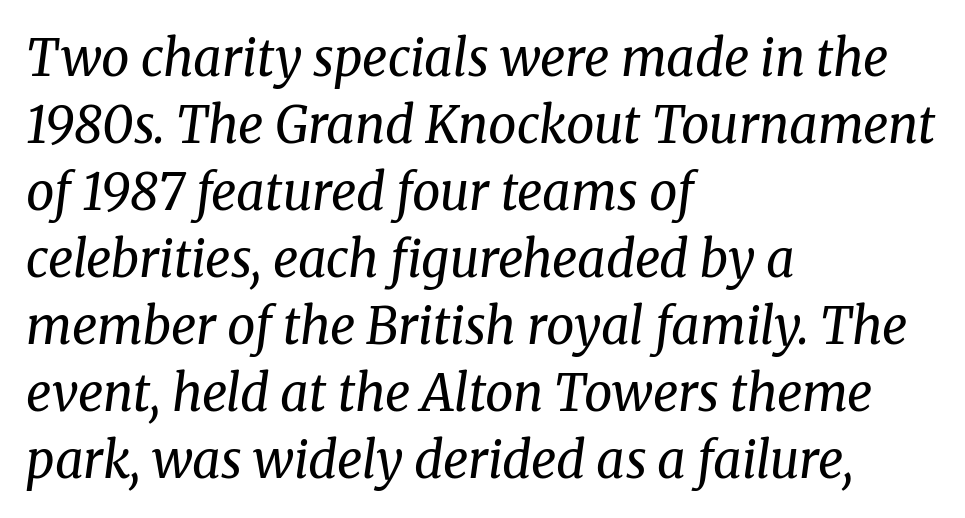
The image shows 50 px regular-weight serif type, italic (leaning right); set left-aligned, normal line spacing (1.34x), normal letter spacing, not underlined; medium stroke contrast and a medium x-height.
